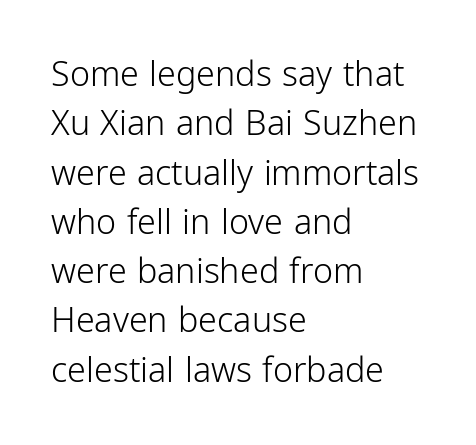
The image shows 34 px light, condensed sans-serif type, upright; set left-aligned, normal line spacing (1.45x), normal letter spacing, not underlined; low stroke contrast and a medium x-height.
